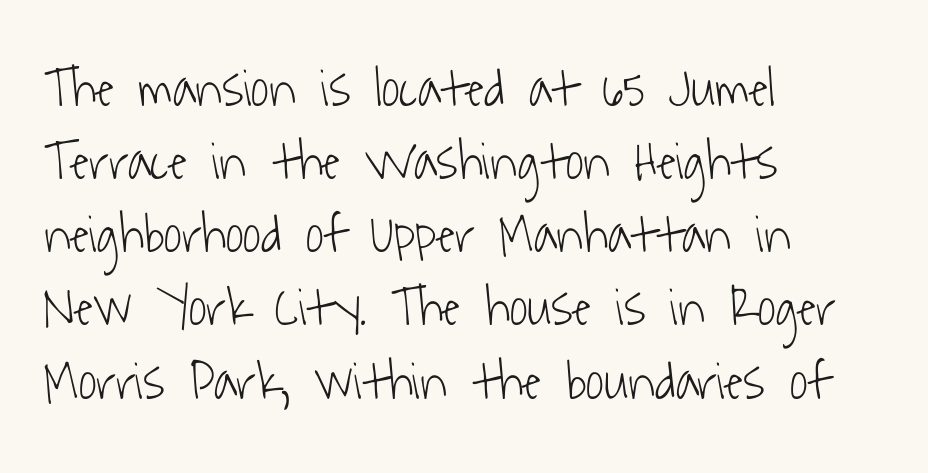
The image shows 55 px light, condensed sans-serif type; set left-aligned, normal line spacing (1.33x), normal letter spacing, not underlined; low stroke contrast and a medium x-height.
